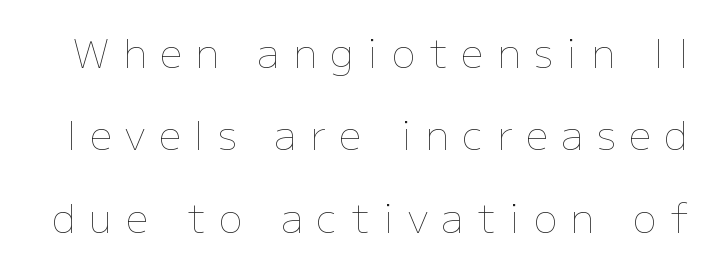
Q: Is the text bold? A: No.
Q: Is the text italic (slanted)? A: No, it is upright.
Q: Is the text underlined? A: No.
Q: Is the spacing between letters normal or unusually wide? A: Unusually wide.
Q: Is the spacing between lines tight, normal or loose? A: Loose.
Q: Width (condensed, normal, or wide)? A: Normal.
Q: Stroke contrast? A: Low.
Q: x-height? A: Medium.
Q: Monospaced? A: No.
